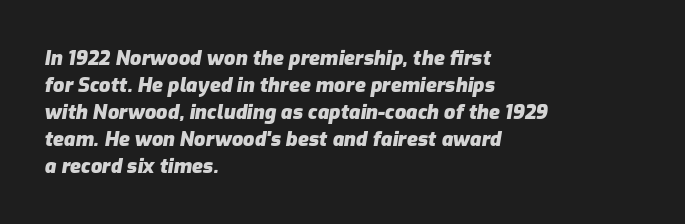
The image shows 20 px bold type, italic (leaning right); set left-aligned, normal line spacing (1.35x), normal letter spacing, not underlined.
